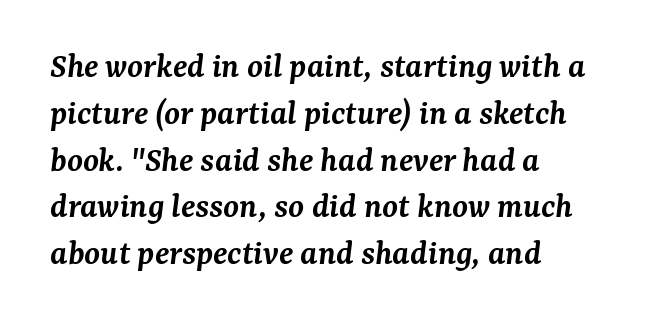
The image shows 36 px semibold serif type, italic (leaning right); set left-aligned, normal line spacing (1.3x), normal letter spacing, not underlined; medium stroke contrast and a medium x-height.
